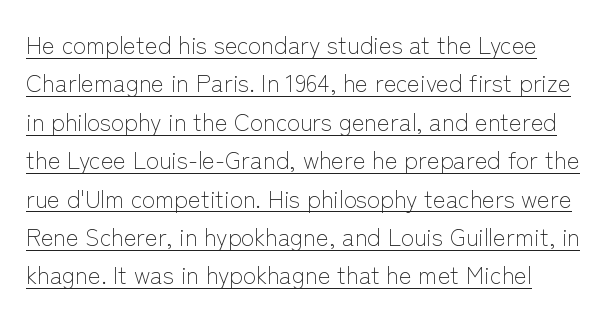
Q: Is the text bold? A: No.
Q: Is the text italic (slanted)? A: No, it is upright.
Q: Is the text underlined? A: Yes.
Q: Is the spacing between letters normal or unusually wide? A: Normal.
Q: Is the spacing between lines tight, normal or loose? A: Normal.
